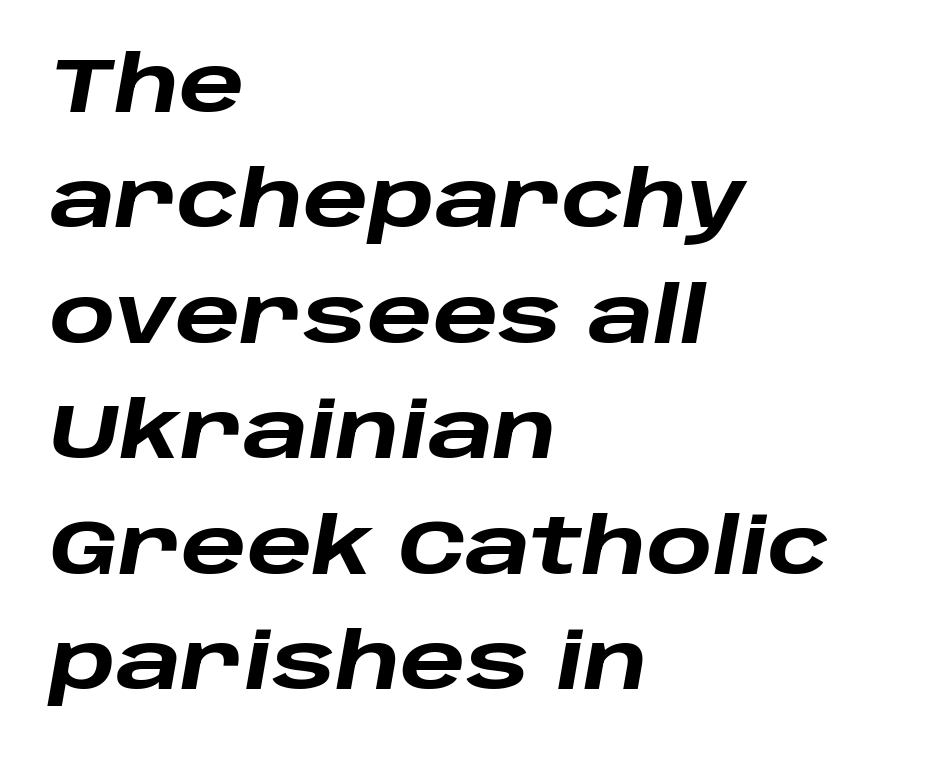
Q: Is the text bold? A: Yes.
Q: Is the text italic (slanted)? A: Yes, it leans right by about 10 degrees.
Q: Is the text underlined? A: No.
Q: How is the paragraph aligned? A: Left-aligned.
Q: Is the spacing between letters normal or unusually wide? A: Normal.
Q: Is the spacing between lines tight, normal or loose? A: Normal.
Q: Width (condensed, normal, or wide)? A: Wide.
Q: Stroke contrast? A: Low.
Q: x-height? A: Large.
Q: Monospaced? A: No.
